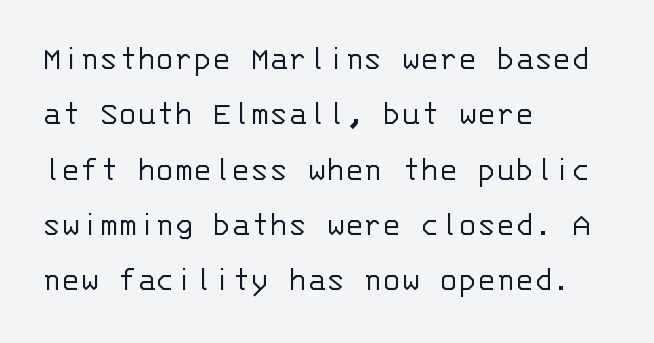
Q: Is the text bold? A: No.
Q: Is the text italic (slanted)? A: No, it is upright.
Q: Is the typeface a serif or a sans-serif typeface? A: Sans-serif.
Q: Is the text underlined? A: No.
Q: How is the paragraph aligned? A: Left-aligned.
Q: Is the spacing between letters normal or unusually wide? A: Normal.
Q: Is the spacing between lines tight, normal or loose? A: Normal.
Q: Width (condensed, normal, or wide)? A: Normal.
Q: Stroke contrast? A: Low.
Q: x-height? A: Large.
Q: Monospaced? A: Yes.
